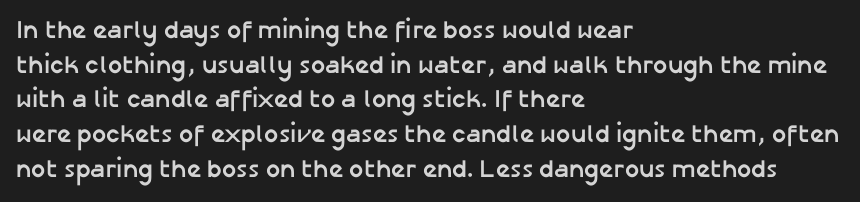
{"italic": "no", "bold": "yes", "underline": "no", "align": "left", "line_spacing": "normal", "line_spacing_ratio": 1.39, "letter_spacing": "normal", "letter_spacing_em": 0.0, "glyph_px": 25}
